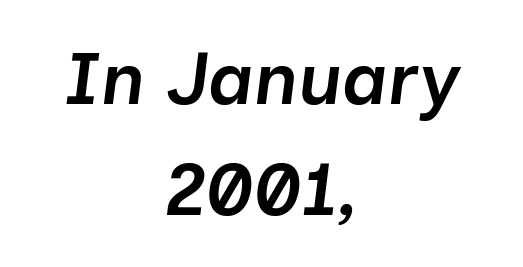
These lines carry some extra weight — a demibold, not a full bold. One-word summary of the alignment: center. Does the leading feel generous? No, just average. Spacing verdict: proportional, widths tailored to each character. Nobody drew a line under any word here. These lines keep a tight, regular rhythm from letter to letter.
